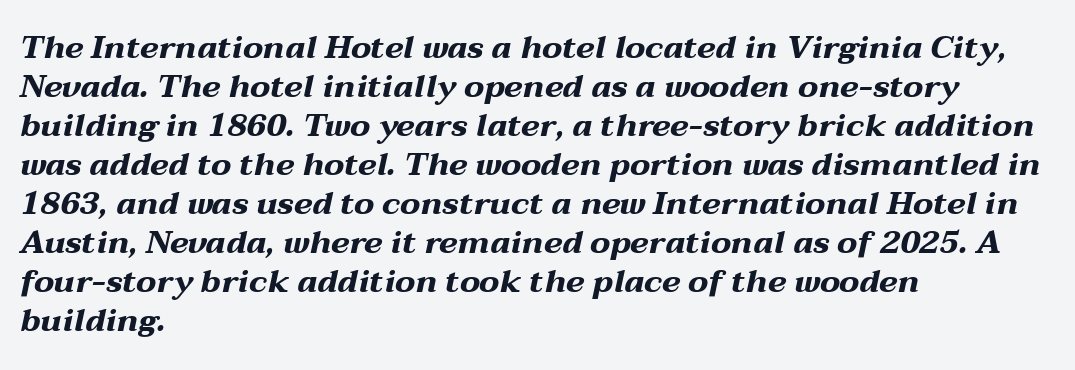
Q: Is the text bold? A: Yes.
Q: Is the text italic (slanted)? A: Yes, it leans right by about 12 degrees.
Q: Is the text underlined? A: No.
Q: How is the paragraph aligned? A: Left-aligned.
Q: Is the spacing between letters normal or unusually wide? A: Normal.
Q: Width (condensed, normal, or wide)? A: Wide.
Q: Stroke contrast? A: Medium.
Q: x-height? A: Medium.
Q: Monospaced? A: No.
